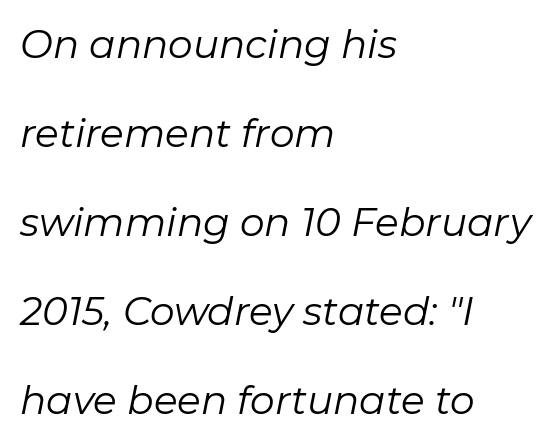
{"italic": "yes", "lean": "right", "slant_degrees": 11, "bold": "no", "weight": "regular", "width": "normal", "stroke_contrast": "low", "x_height": "medium", "monospaced": "no", "underline": "no", "align": "left", "line_spacing": "loose", "line_spacing_ratio": 2.28, "letter_spacing": "normal", "letter_spacing_em": 0.0, "glyph_px": 39}
